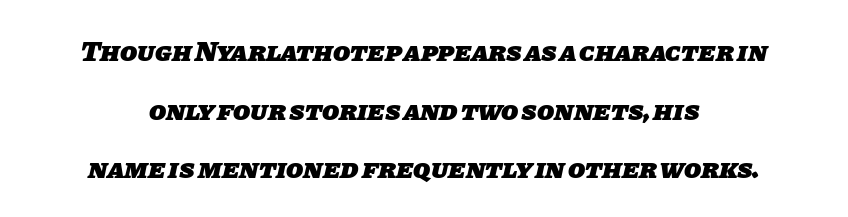
{"bold": "yes", "weight": "heavy", "width": "normal", "stroke_contrast": "low", "x_height": "large", "monospaced": "no", "underline": "no", "line_spacing": "loose", "line_spacing_ratio": 2.09, "letter_spacing": "normal", "letter_spacing_em": 0.0, "glyph_px": 28}
